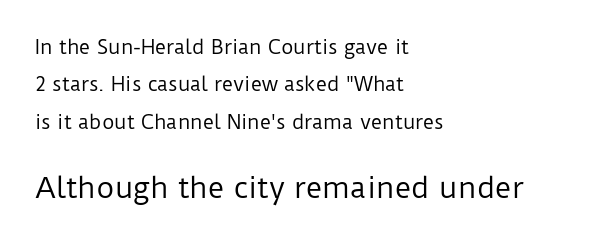
Nobody touched the tracking dial on this one. This rendering features lettering with no underline. Bigger letters appear in the bottom chunk; the top chunk is reduced. Grotesque or geometric, the face here clearly has no serifs.
